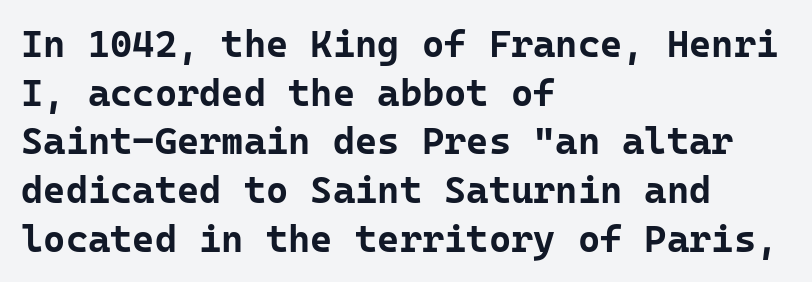
The image shows 38 px bold sans-serif type, upright, monospaced; set left-aligned, normal line spacing (1.28x), normal letter spacing, not underlined; low stroke contrast and a medium x-height.
